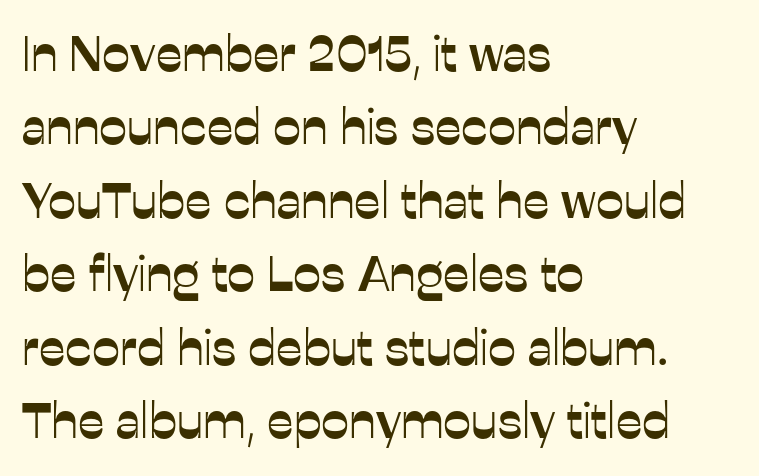
Q: Is the text italic (slanted)? A: No, it is upright.
Q: Is the typeface a serif or a sans-serif typeface? A: Sans-serif.
Q: Is the text underlined? A: No.
Q: How is the paragraph aligned? A: Left-aligned.
Q: Is the spacing between letters normal or unusually wide? A: Normal.
Q: Is the spacing between lines tight, normal or loose? A: Normal.
Q: Width (condensed, normal, or wide)? A: Normal.
Q: Stroke contrast? A: Low.
Q: x-height? A: Medium.
Q: Monospaced? A: No.
